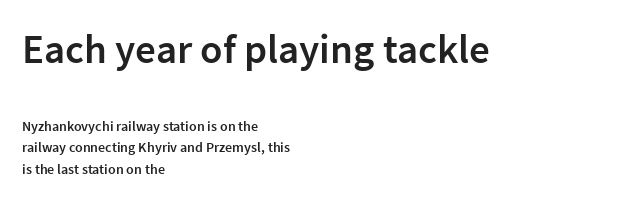
The type family on display is of the sans-serif kind. Letter spacing: default. In this sample the first text group is rendered at the bigger scale. In CSS terms this would be text-align: left. The strip under each line holds only bare page. Summary of vertical rhythm: regular, with standard interline spacing.
